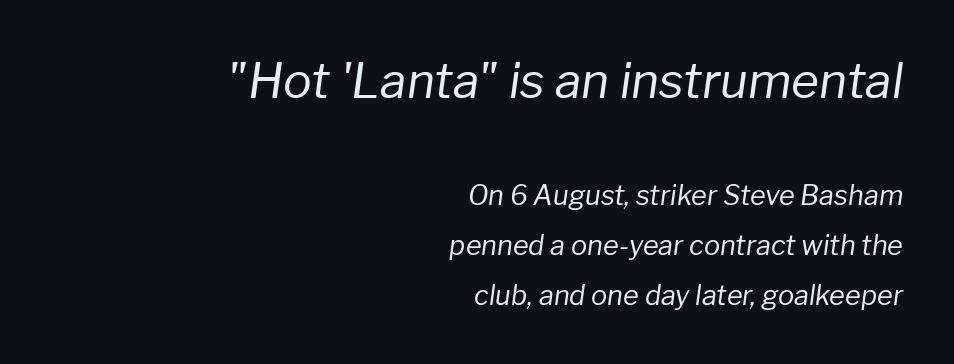
The image shows 48 px regular-weight type, italic (leaning right); set right-aligned, line spacing 1.85x, normal letter spacing, not underlined; the first (top) block is 1.78x larger; low stroke contrast and a medium x-height.
